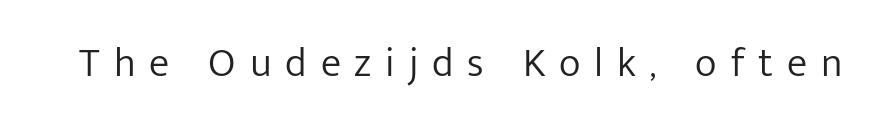
{"serif": "no", "italic": "no", "bold": "no", "weight": "light", "width": "normal", "stroke_contrast": "low", "x_height": "medium", "monospaced": "no", "underline": "no", "letter_spacing": "wide", "letter_spacing_em": 0.34, "glyph_px": 41}
